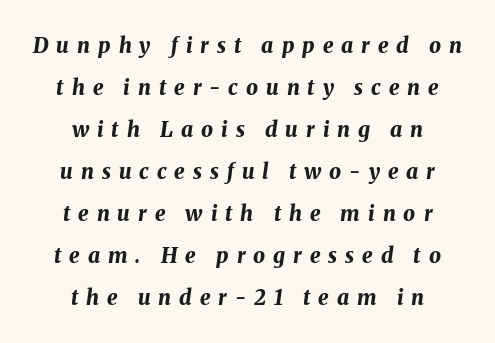
The face used here has a pronounced slope to its letters. Notice how thick the strokes are: this is what a full bold looks like. Honestly, the rows look like they've been pulled way apart. Reading down the block, each line starts at a different indent, mirrored at its end.
